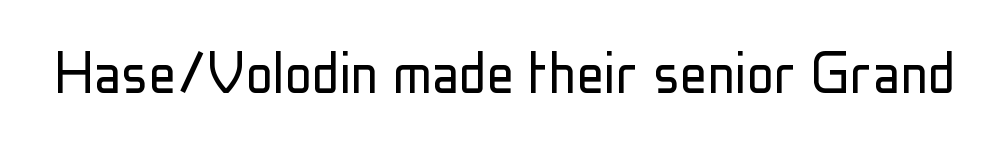
Q: Is the text bold? A: No.
Q: Is the text italic (slanted)? A: No, it is upright.
Q: Is the typeface a serif or a sans-serif typeface? A: Sans-serif.
Q: Is the text underlined? A: No.
Q: Is the spacing between letters normal or unusually wide? A: Normal.
Q: Width (condensed, normal, or wide)? A: Condensed.
Q: Stroke contrast? A: Low.
Q: x-height? A: Medium.
Q: Monospaced? A: No.
